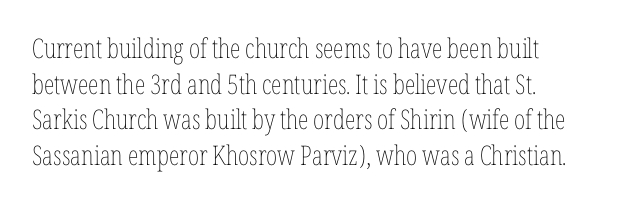
Q: Is the text bold? A: No.
Q: Is the text italic (slanted)? A: No, it is upright.
Q: Is the text underlined? A: No.
Q: Is the spacing between letters normal or unusually wide? A: Normal.
Q: Is the spacing between lines tight, normal or loose? A: Normal.
